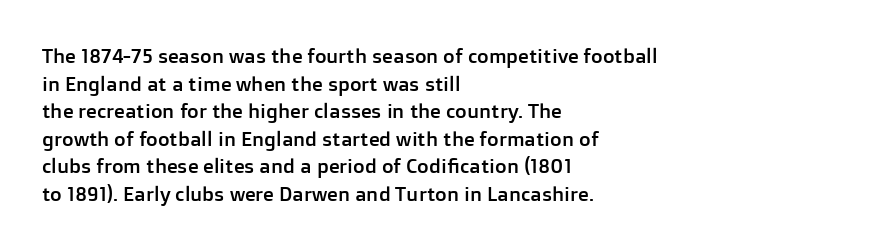
The block of text has a typical density, with ordinary space between rows. The letters stand straight up with perfectly vertical stems. Line starts are locked; line ends wander. Between one letter and the next there's only the usual sliver of space. Type without underlining.
